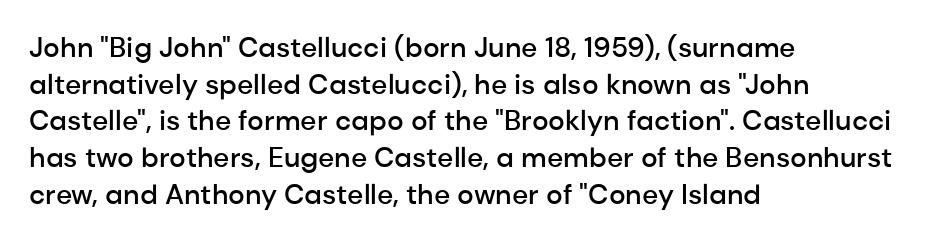
{"serif": "no", "italic": "no", "bold": "semi", "weight": "semibold", "width": "normal", "stroke_contrast": "low", "x_height": "medium", "monospaced": "no", "underline": "no", "align": "left", "line_spacing": "normal", "line_spacing_ratio": 1.31, "letter_spacing": "normal", "letter_spacing_em": 0.0, "glyph_px": 28}
